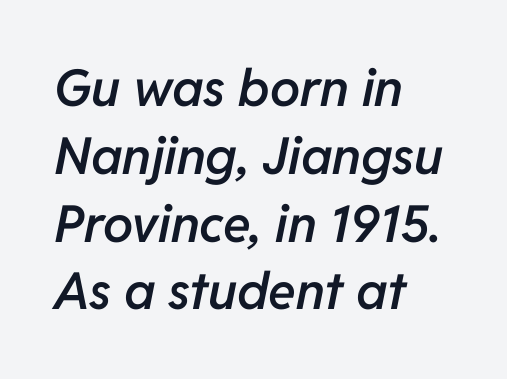
The image shows 51 px semibold type, italic (leaning right); set left-aligned, normal line spacing (1.33x), normal letter spacing, not underlined; low stroke contrast and a medium x-height.
